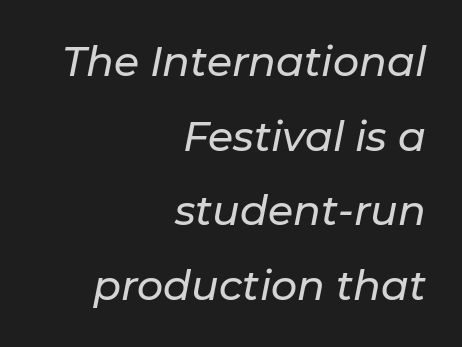
Q: Is the text italic (slanted)? A: Yes, it leans right by about 11 degrees.
Q: Is the text underlined? A: No.
Q: How is the paragraph aligned? A: Right-aligned.
Q: Is the spacing between letters normal or unusually wide? A: Normal.
Q: Width (condensed, normal, or wide)? A: Normal.
Q: Stroke contrast? A: Low.
Q: x-height? A: Medium.
Q: Monospaced? A: No.
